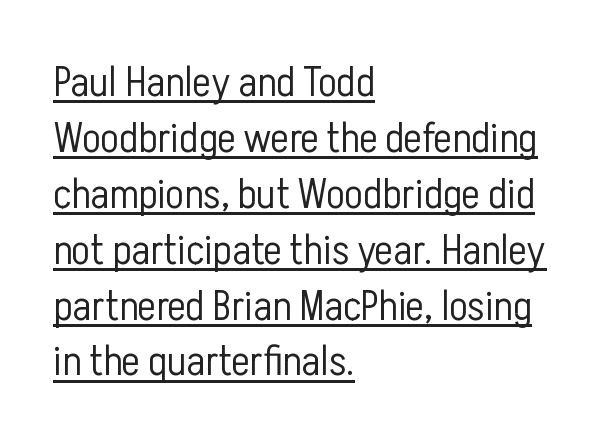
{"serif": "no", "italic": "no", "bold": "no", "weight": "light", "width": "condensed", "stroke_contrast": "low", "x_height": "medium", "monospaced": "no", "underline": "yes", "align": "left", "line_spacing": "normal", "line_spacing_ratio": 1.3, "letter_spacing": "normal", "letter_spacing_em": 0.0, "glyph_px": 43}
